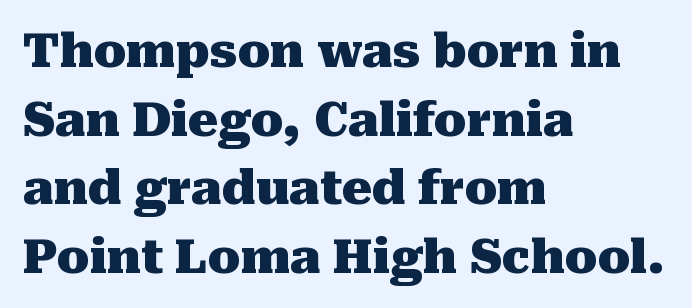
There is no visible air inserted between adjacent glyphs. Type without underlining. A typesetter would label this face a serif. Rendered with straight, roman letterforms. Regular leading. The rendering anchors every line to the left-hand side.
